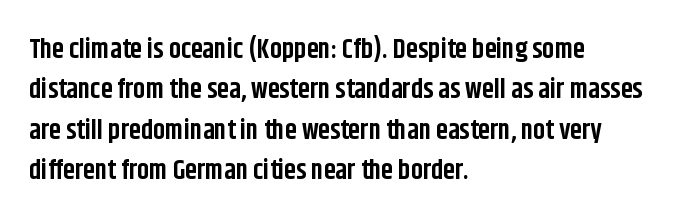
The image shows 27 px bold type, upright; set left-aligned, normal line spacing (1.5x), normal letter spacing, not underlined.
